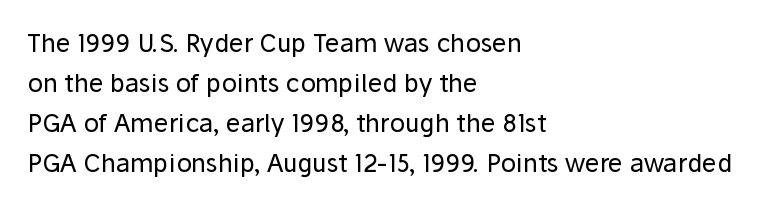
Q: Is the text bold? A: No.
Q: Is the text italic (slanted)? A: No, it is upright.
Q: Is the text underlined? A: No.
Q: How is the paragraph aligned? A: Left-aligned.
Q: Is the spacing between letters normal or unusually wide? A: Normal.
Q: Is the spacing between lines tight, normal or loose? A: Normal.
